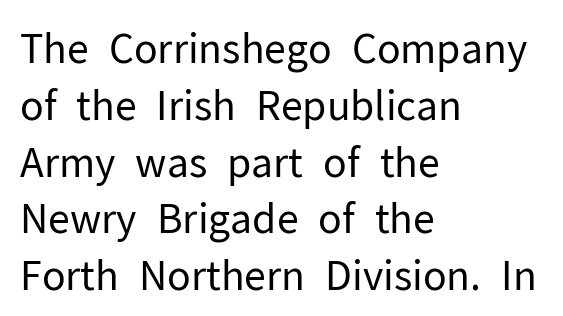
The image shows 40 px regular-weight sans-serif type, upright; set left-aligned, normal line spacing (1.42x), normal letter spacing, not underlined; low stroke contrast and a medium x-height.
